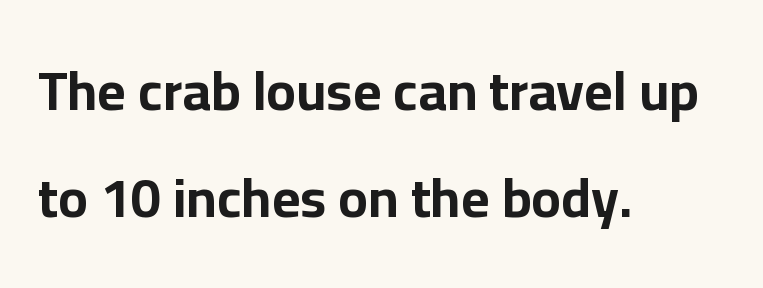
The image shows 55 px bold sans-serif type, upright; set left-aligned, loose line spacing (1.95x), normal letter spacing, not underlined; low stroke contrast and a medium x-height.
